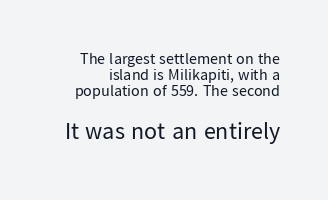
This block would grow much taller if given ordinary leading; it's compressed now. The face used here appears at its bigger size in the lower chunk. This is not heavy type; no bold has been used. The letters stand straight up with perfectly vertical stems. Look at the tracking — it's just the regular setting, nothing added. The gap between lines stays unmarked.
